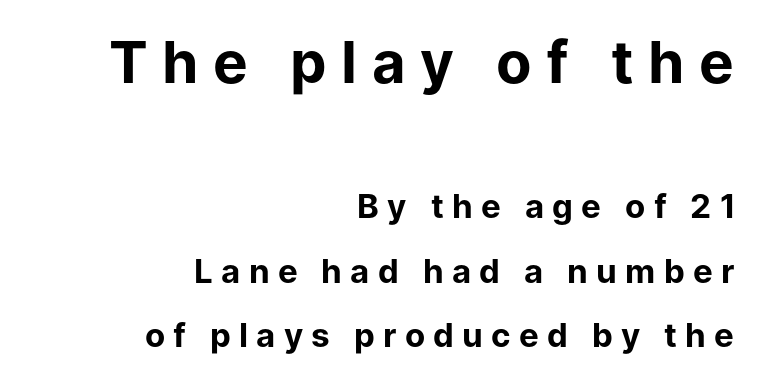
Q: Is the text bold? A: Yes.
Q: Is the text italic (slanted)? A: No, it is upright.
Q: Is the typeface a serif or a sans-serif typeface? A: Sans-serif.
Q: Is the text underlined? A: No.
Q: How is the paragraph aligned? A: Right-aligned.
Q: Is the spacing between letters normal or unusually wide? A: Unusually wide.
Q: Is the spacing between lines tight, normal or loose? A: Loose.
Q: Which block of text is set in a larger size, the first (top) or the second (bottom)? A: The first (top) one.
Q: Width (condensed, normal, or wide)? A: Normal.
Q: Stroke contrast? A: Low.
Q: x-height? A: Medium.
Q: Monospaced? A: No.
